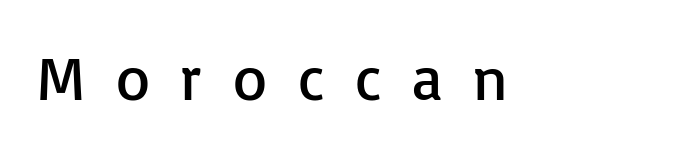
{"serif": "no", "italic": "no", "bold": "no", "weight": "regular", "width": "normal", "stroke_contrast": "low", "x_height": "medium", "monospaced": "no", "underline": "no", "letter_spacing": "wide", "letter_spacing_em": 0.5, "glyph_px": 62}
